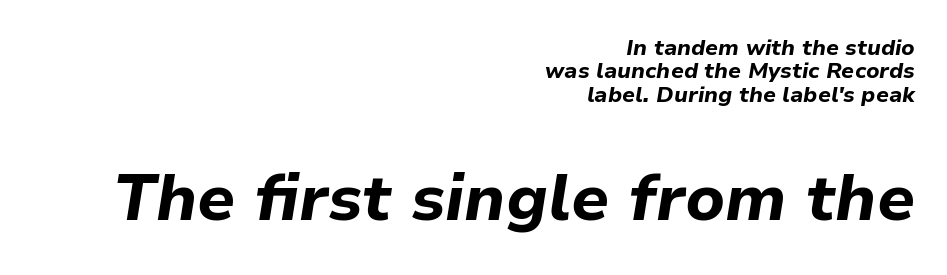
The image shows 65 px bold type, italic (leaning right); set right-aligned, tight line spacing (1.06x), normal letter spacing, not underlined; the second (bottom) block is 2.95x larger; low stroke contrast and a medium x-height.
